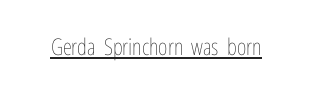
The image shows 23 px text type, upright; set normal letter spacing, underlined.
